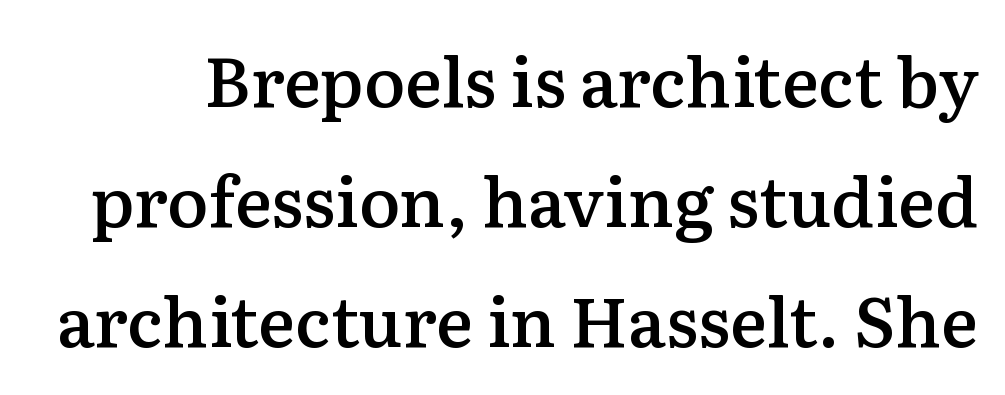
Q: Is the text bold? A: Semi-bold.
Q: Is the text italic (slanted)? A: No, it is upright.
Q: Is the typeface a serif or a sans-serif typeface? A: Serif.
Q: Is the text underlined? A: No.
Q: Is the spacing between letters normal or unusually wide? A: Normal.
Q: Width (condensed, normal, or wide)? A: Normal.
Q: Stroke contrast? A: Medium.
Q: x-height? A: Medium.
Q: Monospaced? A: No.
